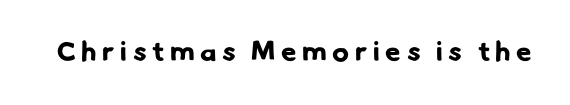
Q: Is the text bold? A: Yes.
Q: Is the typeface a serif or a sans-serif typeface? A: Sans-serif.
Q: Is the text underlined? A: No.
Q: Is the spacing between letters normal or unusually wide? A: Unusually wide.
Q: Width (condensed, normal, or wide)? A: Normal.
Q: Stroke contrast? A: Low.
Q: x-height? A: Small.
Q: Monospaced? A: No.
